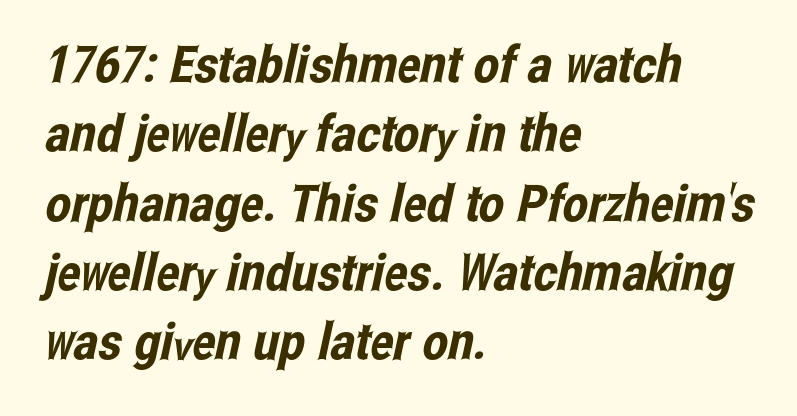
Honestly, there is no underline to notice here at all. Varying glyph widths throughout — classic text-font behaviour. You can tell from the bare stems that sans-serif type was used. This rendering leaves character spacing at its baseline value.
